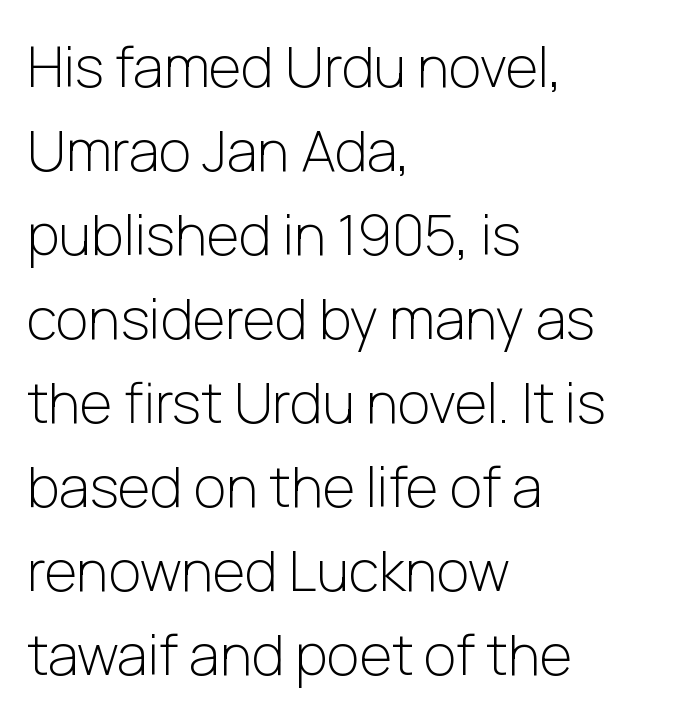
{"serif": "no", "italic": "no", "bold": "no", "weight": "light", "width": "normal", "stroke_contrast": "low", "x_height": "medium", "monospaced": "no", "underline": "no", "align": "left", "line_spacing": "normal", "line_spacing_ratio": 1.5, "letter_spacing": "normal", "letter_spacing_em": 0.0, "glyph_px": 56}
